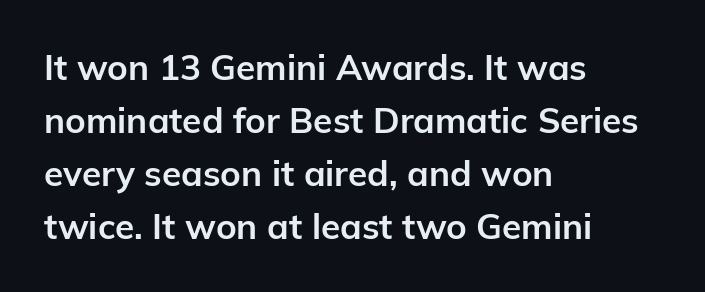
Q: Is the text bold? A: Yes.
Q: Is the text italic (slanted)? A: No, it is upright.
Q: Is the typeface a serif or a sans-serif typeface? A: Sans-serif.
Q: Is the text underlined? A: No.
Q: How is the paragraph aligned? A: Left-aligned.
Q: Is the spacing between letters normal or unusually wide? A: Normal.
Q: Is the spacing between lines tight, normal or loose? A: Normal.
Q: Width (condensed, normal, or wide)? A: Normal.
Q: Stroke contrast? A: Low.
Q: x-height? A: Medium.
Q: Monospaced? A: No.
